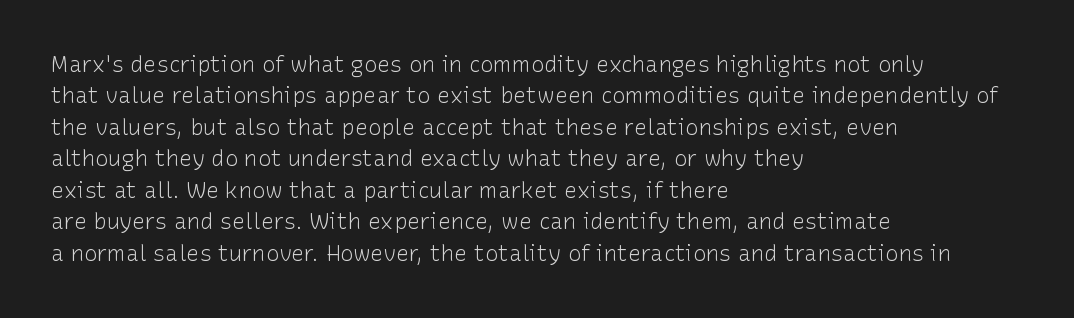
The line-height multiplier appears to be the usual default. The ragged edge is on the right, which tells us the setting is flush left. A typesetter would mark this as roman, not italic. This sample uses plain, unmodified letter spacing. No letter is thick-stroked: the sample isn't bold.
